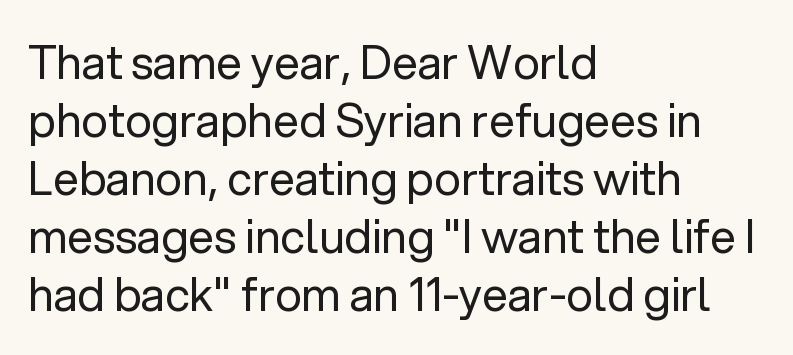
{"serif": "no", "italic": "no", "bold": "no", "weight": "regular", "width": "normal", "stroke_contrast": "low", "x_height": "medium", "monospaced": "no", "underline": "no", "align": "left", "line_spacing": "normal", "line_spacing_ratio": 1.26, "letter_spacing": "normal", "letter_spacing_em": 0.0, "glyph_px": 46}
